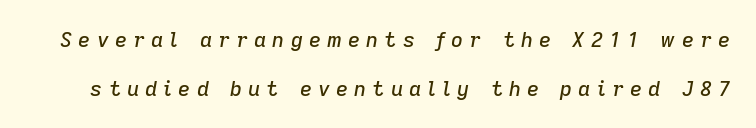
Q: Is the text italic (slanted)? A: Yes, it leans right by about 9 degrees.
Q: Is the text underlined? A: No.
Q: Is the spacing between letters normal or unusually wide? A: Unusually wide.
Q: Is the spacing between lines tight, normal or loose? A: Loose.
